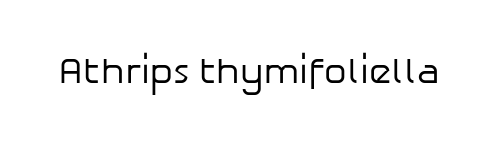
Q: Is the text bold? A: No.
Q: Is the text italic (slanted)? A: No, it is upright.
Q: Is the typeface a serif or a sans-serif typeface? A: Sans-serif.
Q: Is the text underlined? A: No.
Q: Is the spacing between letters normal or unusually wide? A: Normal.
Q: Width (condensed, normal, or wide)? A: Normal.
Q: Stroke contrast? A: Low.
Q: x-height? A: Medium.
Q: Monospaced? A: No.
